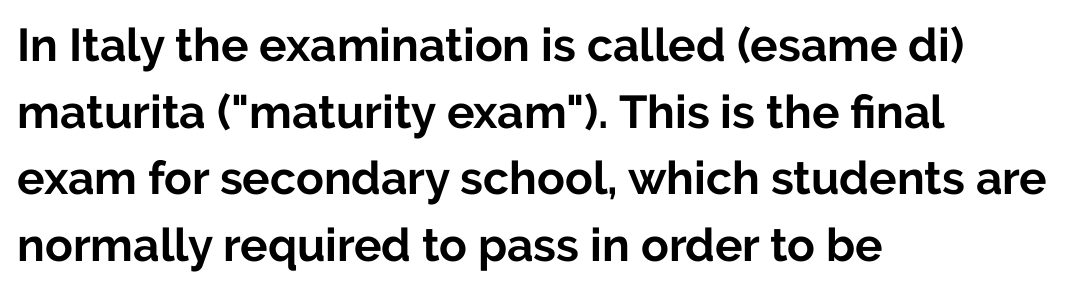
Q: Is the text bold? A: Yes.
Q: Is the text italic (slanted)? A: No, it is upright.
Q: Is the typeface a serif or a sans-serif typeface? A: Sans-serif.
Q: Is the text underlined? A: No.
Q: How is the paragraph aligned? A: Left-aligned.
Q: Is the spacing between letters normal or unusually wide? A: Normal.
Q: Is the spacing between lines tight, normal or loose? A: Normal.
Q: Width (condensed, normal, or wide)? A: Normal.
Q: Stroke contrast? A: Low.
Q: x-height? A: Medium.
Q: Monospaced? A: No.
